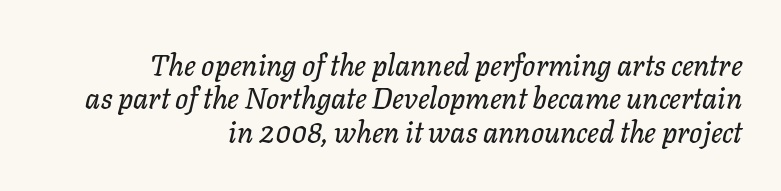
The image shows 29 px text type, italic (leaning right); set right-aligned, tight line spacing (1.15x), normal letter spacing, not underlined; low stroke contrast and a medium x-height.
